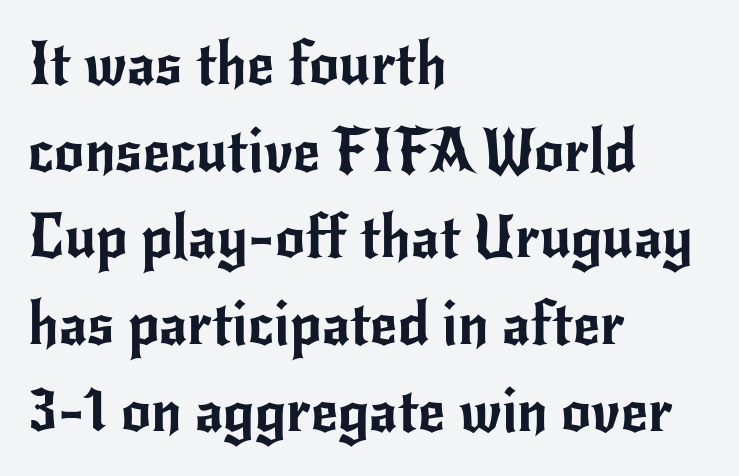
Q: Is the text italic (slanted)? A: No, it is upright.
Q: Is the typeface a serif or a sans-serif typeface? A: Sans-serif.
Q: Is the text underlined? A: No.
Q: How is the paragraph aligned? A: Left-aligned.
Q: Is the spacing between letters normal or unusually wide? A: Normal.
Q: Is the spacing between lines tight, normal or loose? A: Normal.
Q: Width (condensed, normal, or wide)? A: Normal.
Q: Stroke contrast? A: Low.
Q: x-height? A: Small.
Q: Monospaced? A: No.
